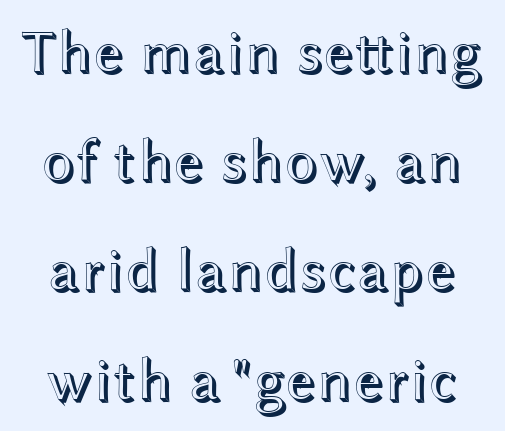
Q: Is the text italic (slanted)? A: No, it is upright.
Q: Is the text underlined? A: No.
Q: Is the spacing between letters normal or unusually wide? A: Normal.
Q: Width (condensed, normal, or wide)? A: Wide.
Q: x-height? A: Medium.
Q: Monospaced? A: No.
